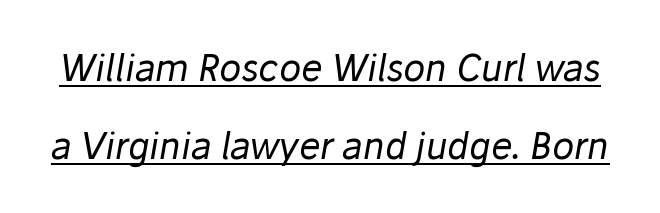
{"italic": "yes", "lean": "right", "slant_degrees": 10, "bold": "no", "weight": "regular", "width": "normal", "stroke_contrast": "low", "x_height": "medium", "monospaced": "no", "underline": "yes", "line_spacing": "loose", "line_spacing_ratio": 2.16, "letter_spacing": "normal", "letter_spacing_em": 0.0, "glyph_px": 36}
